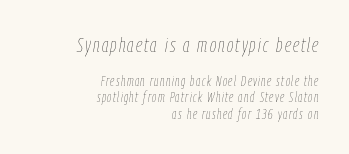
The image shows 21 px text type, italic (leaning right); set right-aligned, line spacing 1.16x, not underlined; the first (top) block is 1.5x larger.
